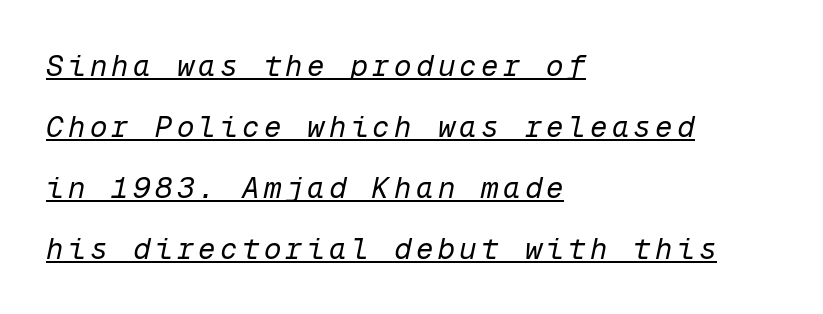
The image shows 29 px regular-weight type, italic (leaning right), monospaced; set left-aligned, loose line spacing (2.1x), underlined; low stroke contrast and a medium x-height.
